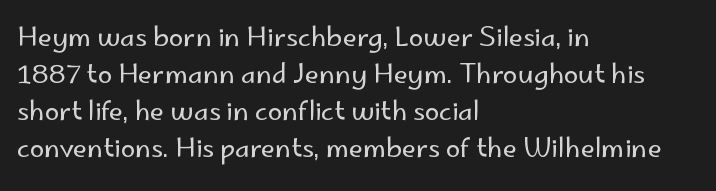
The image shows 26 px text type, upright; set left-aligned, normal line spacing (1.42x), normal letter spacing, not underlined.
